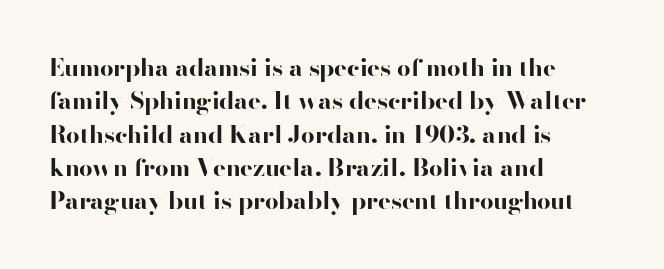
You can tell it's not italic because the verticals are truly vertical. Descender tails drop into unmarked territory. Baseline-to-baseline distance is the conventional proportion of letter height. Nobody touched the tracking dial on this one. Thick stems and heavy bowls — unmistakably bold. One-word summary of the alignment: left.
